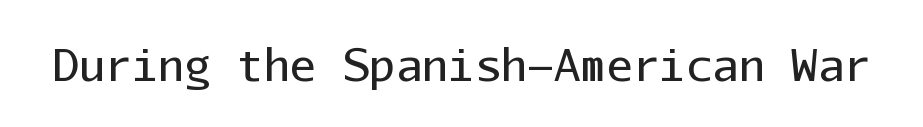
The image shows 44 px regular-weight sans-serif type, upright, monospaced; set normal letter spacing, not underlined; low stroke contrast and a medium x-height.
